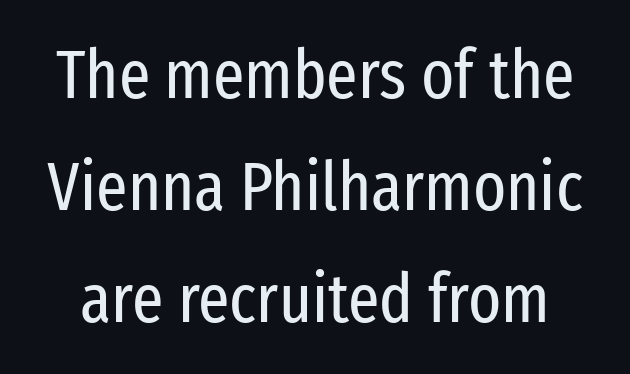
The image shows 69 px regular-weight, condensed sans-serif type, upright; set normal line spacing (1.62x), normal letter spacing, not underlined; low stroke contrast and a medium x-height.
